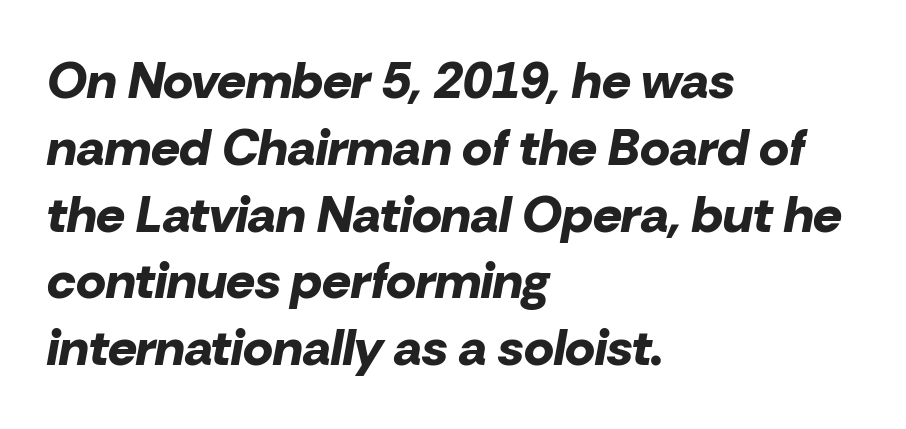
The image shows 51 px bold type, italic (leaning right); set left-aligned, normal line spacing (1.31x), normal letter spacing, not underlined; low stroke contrast and a medium x-height.
